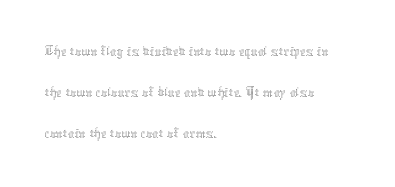
{"italic": "no", "bold": "no", "weight": "thin", "width": "normal", "stroke_contrast": "medium", "x_height": "medium", "monospaced": "no", "underline": "no", "align": "left", "line_spacing": "normal", "line_spacing_ratio": 1.28, "letter_spacing": "normal", "letter_spacing_em": 0.0, "glyph_px": 32}
